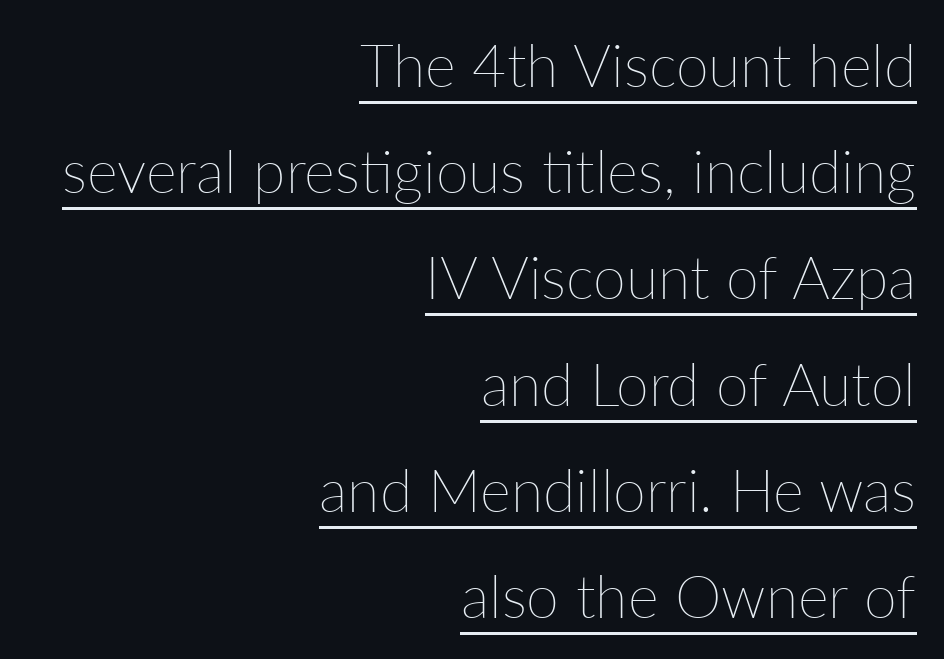
{"italic": "no", "bold": "no", "weight": "thin", "width": "normal", "stroke_contrast": "low", "x_height": "medium", "monospaced": "no", "underline": "yes", "align": "right", "line_spacing_ratio": 1.8, "letter_spacing": "normal", "letter_spacing_em": 0.0, "glyph_px": 59}
